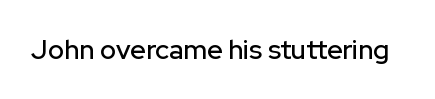
This rendering leaves character spacing at its baseline value. Has an underline been added? It has not. No italicization has been applied; the sample stays upright.
